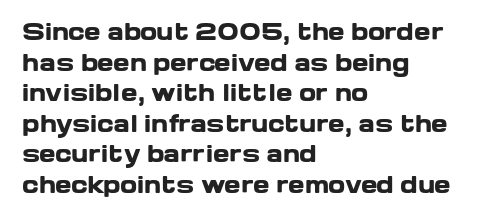
The image shows 22 px bold type, upright; set left-aligned, normal line spacing (1.39x), normal letter spacing, not underlined.
